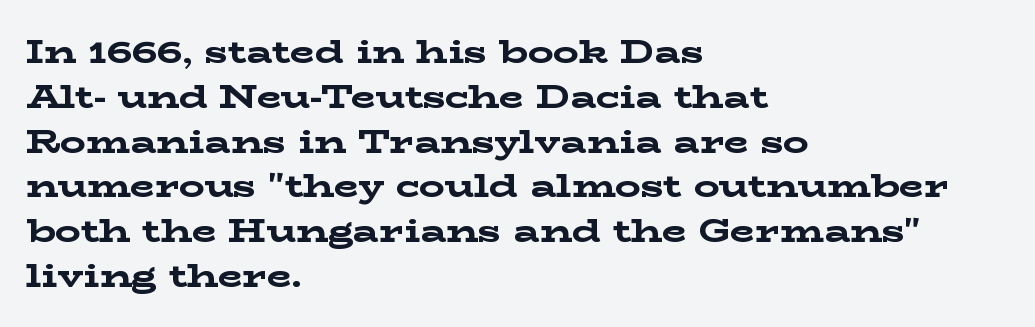
Q: Is the text bold? A: Yes.
Q: Is the text italic (slanted)? A: No, it is upright.
Q: Is the typeface a serif or a sans-serif typeface? A: Serif.
Q: Is the text underlined? A: No.
Q: How is the paragraph aligned? A: Left-aligned.
Q: Is the spacing between letters normal or unusually wide? A: Normal.
Q: Is the spacing between lines tight, normal or loose? A: Normal.
Q: Width (condensed, normal, or wide)? A: Wide.
Q: Stroke contrast? A: Low.
Q: x-height? A: Medium.
Q: Monospaced? A: No.
